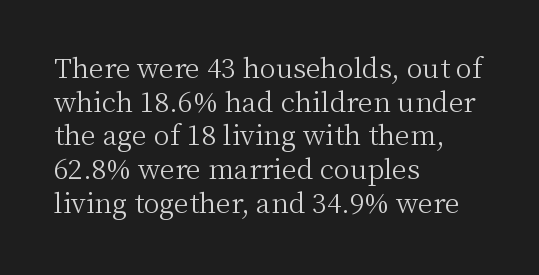
{"italic": "no", "bold": "no", "underline": "no", "align": "left", "line_spacing": "normal", "line_spacing_ratio": 1.25, "letter_spacing": "normal", "letter_spacing_em": 0.0, "glyph_px": 27}
